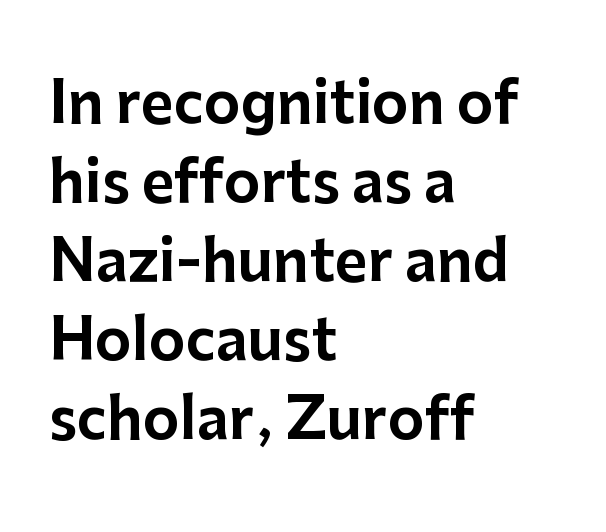
The rendering uses a moderate line-height, typical for paragraphs. The passage shown has conventional tracking throughout. Left-aligned paragraph, ragged on the right. A clean baseline with only descenders dipping below it.
